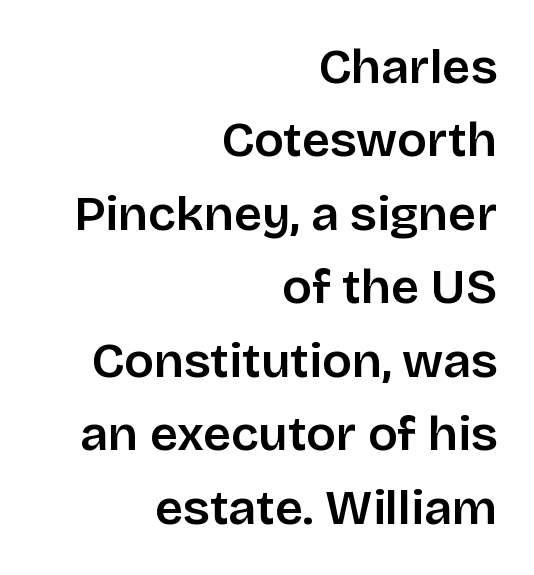
Q: Is the text italic (slanted)? A: No, it is upright.
Q: Is the typeface a serif or a sans-serif typeface? A: Sans-serif.
Q: Is the text underlined? A: No.
Q: How is the paragraph aligned? A: Right-aligned.
Q: Is the spacing between letters normal or unusually wide? A: Normal.
Q: Is the spacing between lines tight, normal or loose? A: Normal.
Q: Width (condensed, normal, or wide)? A: Normal.
Q: Stroke contrast? A: Low.
Q: x-height? A: Large.
Q: Monospaced? A: No.
